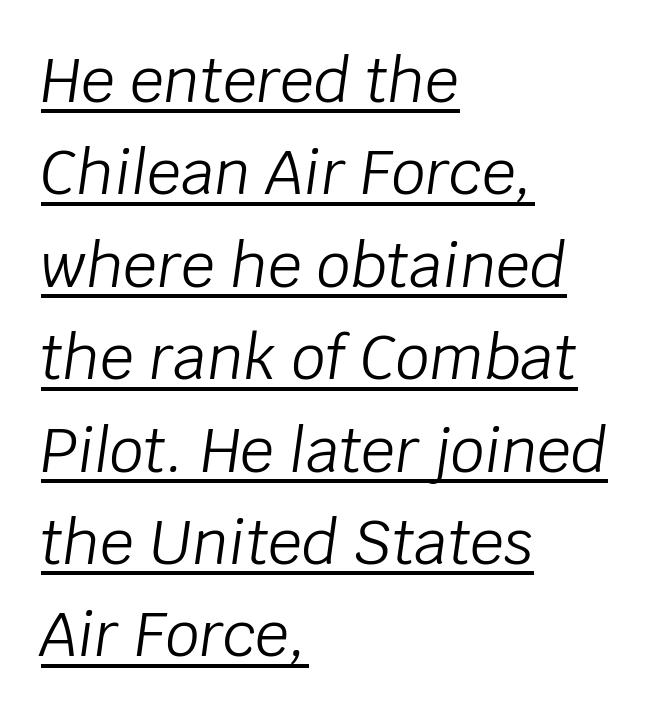
{"italic": "yes", "lean": "right", "slant_degrees": 8, "bold": "no", "weight": "light", "width": "normal", "stroke_contrast": "low", "x_height": "large", "monospaced": "no", "underline": "yes", "align": "left", "line_spacing": "normal", "line_spacing_ratio": 1.54, "letter_spacing": "normal", "letter_spacing_em": 0.0, "glyph_px": 60}
